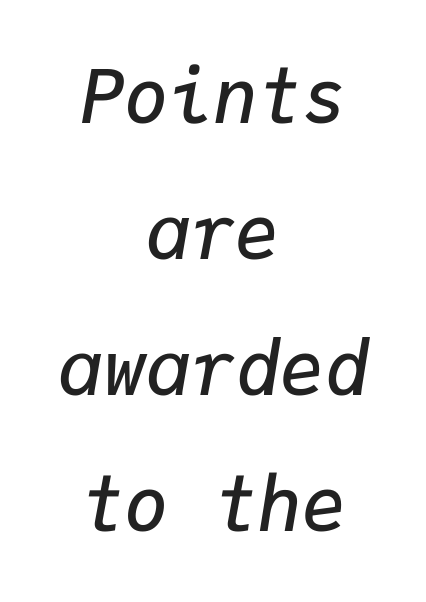
{"italic": "yes", "lean": "right", "slant_degrees": 9, "bold": "semi", "weight": "semibold", "width": "normal", "stroke_contrast": "low", "x_height": "medium", "monospaced": "yes", "underline": "no", "align": "center", "line_spacing_ratio": 1.84, "letter_spacing": "normal", "letter_spacing_em": 0.0, "glyph_px": 74}
